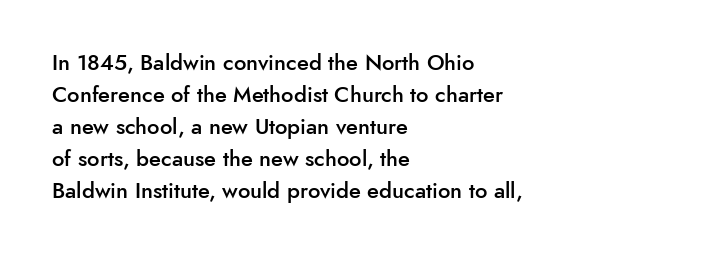
Q: Is the text bold? A: Semi-bold.
Q: Is the text italic (slanted)? A: No, it is upright.
Q: Is the text underlined? A: No.
Q: How is the paragraph aligned? A: Left-aligned.
Q: Is the spacing between letters normal or unusually wide? A: Normal.
Q: Is the spacing between lines tight, normal or loose? A: Normal.
